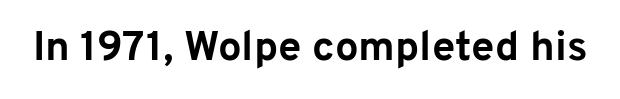
Q: Is the text bold? A: Yes.
Q: Is the text italic (slanted)? A: No, it is upright.
Q: Is the typeface a serif or a sans-serif typeface? A: Sans-serif.
Q: Is the text underlined? A: No.
Q: Is the spacing between letters normal or unusually wide? A: Normal.
Q: Width (condensed, normal, or wide)? A: Normal.
Q: Stroke contrast? A: Low.
Q: x-height? A: Medium.
Q: Monospaced? A: No.
